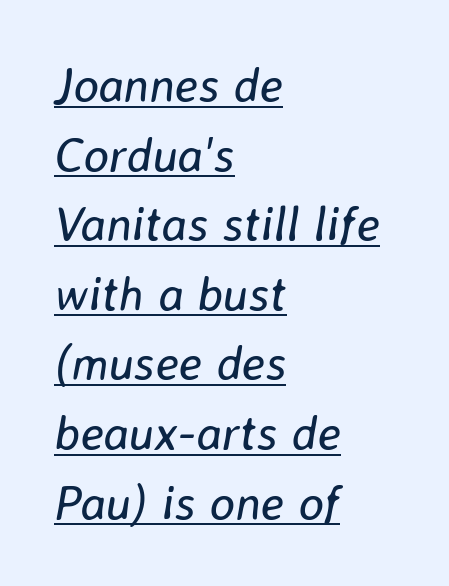
The letters advance in unequal steps, a hallmark of proportional type. One-word summary of the alignment: left. If you measured baseline to baseline, you'd find a middling distance. These lines keep a tight, regular rhythm from letter to letter. Weight: not bold — regular or lighter. This rendering features underlined lettering.
